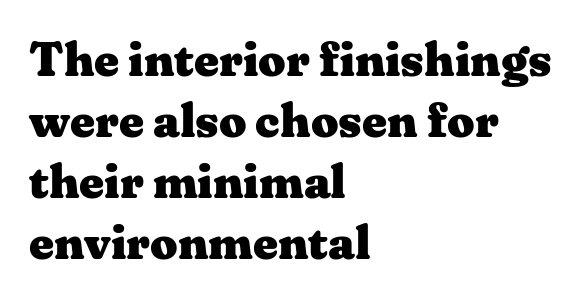
Q: Is the text bold? A: Yes.
Q: Is the text italic (slanted)? A: No, it is upright.
Q: Is the typeface a serif or a sans-serif typeface? A: Serif.
Q: Is the text underlined? A: No.
Q: How is the paragraph aligned? A: Left-aligned.
Q: Is the spacing between letters normal or unusually wide? A: Normal.
Q: Is the spacing between lines tight, normal or loose? A: Normal.
Q: Width (condensed, normal, or wide)? A: Wide.
Q: Stroke contrast? A: Medium.
Q: x-height? A: Medium.
Q: Monospaced? A: No.
